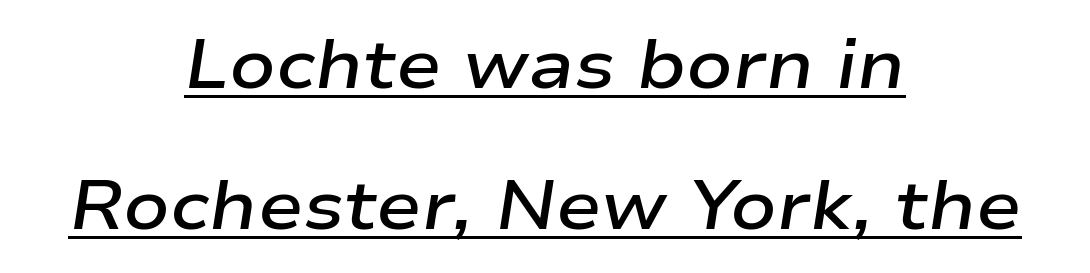
Q: Is the text bold? A: Semi-bold.
Q: Is the text italic (slanted)? A: Yes, it leans right by about 9 degrees.
Q: Is the text underlined? A: Yes.
Q: How is the paragraph aligned? A: Centered.
Q: Is the spacing between letters normal or unusually wide? A: Normal.
Q: Is the spacing between lines tight, normal or loose? A: Loose.
Q: Width (condensed, normal, or wide)? A: Wide.
Q: Stroke contrast? A: Low.
Q: x-height? A: Medium.
Q: Monospaced? A: No.
